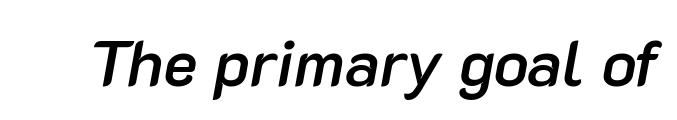
Q: Is the text bold? A: Semi-bold.
Q: Is the text italic (slanted)? A: Yes, it leans right by about 10 degrees.
Q: Is the text underlined? A: No.
Q: Is the spacing between letters normal or unusually wide? A: Normal.
Q: Width (condensed, normal, or wide)? A: Normal.
Q: Stroke contrast? A: Low.
Q: x-height? A: Medium.
Q: Monospaced? A: No.
